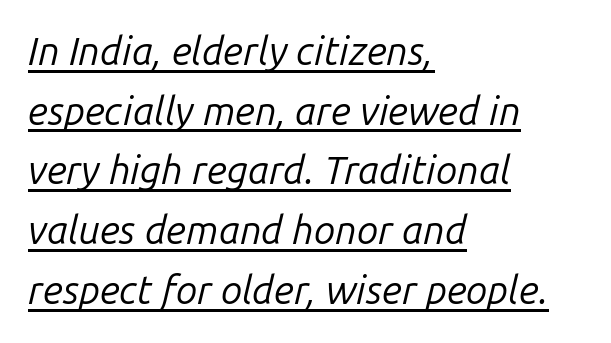
Q: Is the text bold? A: No.
Q: Is the text italic (slanted)? A: Yes, it leans right by about 14 degrees.
Q: Is the text underlined? A: Yes.
Q: How is the paragraph aligned? A: Left-aligned.
Q: Is the spacing between letters normal or unusually wide? A: Normal.
Q: Is the spacing between lines tight, normal or loose? A: Normal.
Q: Width (condensed, normal, or wide)? A: Normal.
Q: Stroke contrast? A: Low.
Q: x-height? A: Medium.
Q: Monospaced? A: No.
